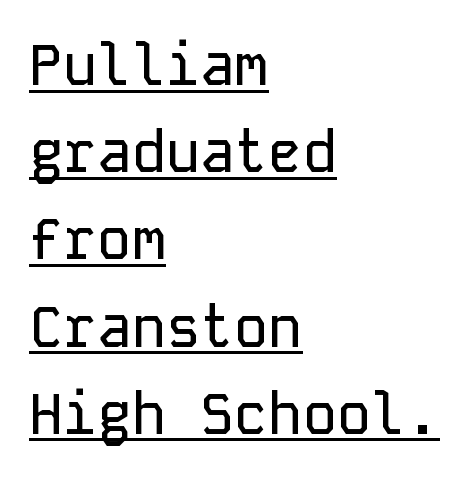
In CSS terms this would be text-align: left. The letters march in equal steps, a hallmark of fixed-pitch type. The typeface chosen for these lines omits serifs. A typesetter would call this leading conventional body-copy spacing. A continuous stroke trails under the words, as in a hyperlink. Vertical strokes here are truly vertical.
